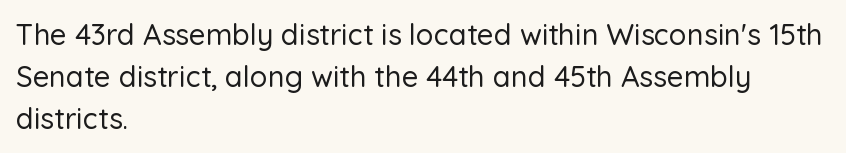
The image shows 29 px sans-serif type, upright; set left-aligned, normal line spacing (1.44x), normal letter spacing, not underlined; low stroke contrast and a medium x-height.
